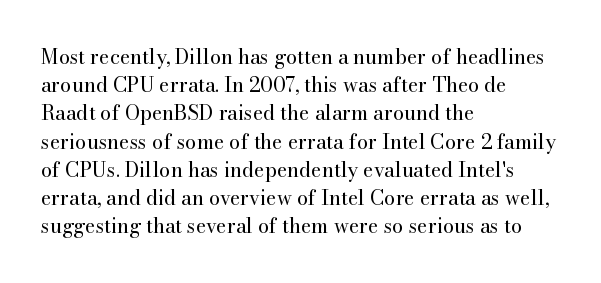
{"italic": "no", "bold": "no", "underline": "no", "align": "left", "line_spacing": "normal", "line_spacing_ratio": 1.41, "letter_spacing": "normal", "letter_spacing_em": 0.0, "glyph_px": 20}
